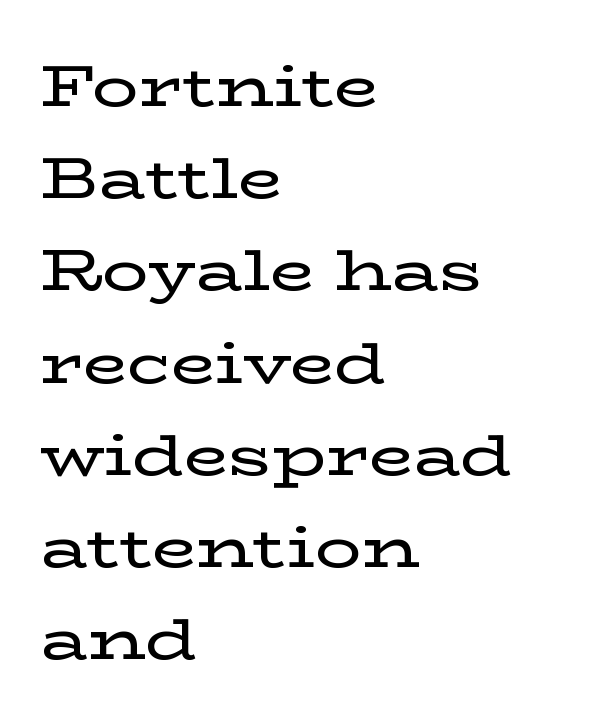
The image shows 58 px wide serif type, upright; set left-aligned, normal line spacing (1.59x), normal letter spacing, not underlined; low stroke contrast and a medium x-height.
